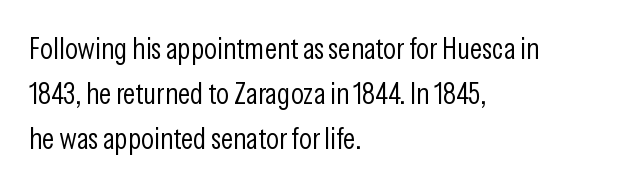
The image shows 30 px light, condensed sans-serif type, upright; set left-aligned, normal line spacing (1.5x), normal letter spacing, not underlined; low stroke contrast and a medium x-height.
